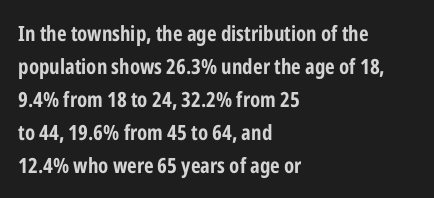
{"italic": "no", "bold": "yes", "underline": "no", "align": "left", "line_spacing": "normal", "line_spacing_ratio": 1.57, "letter_spacing": "normal", "letter_spacing_em": 0.0, "glyph_px": 21}
